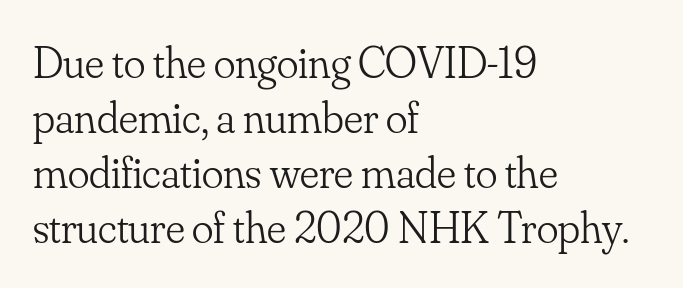
The image shows 45 px light serif type, upright; set left-aligned, line spacing 1.22x, normal letter spacing, not underlined; low stroke contrast and a small x-height.
